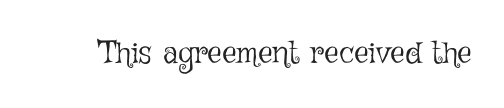
{"italic": "no", "bold": "no", "weight": "light", "width": "normal", "stroke_contrast": "low", "x_height": "medium", "monospaced": "no", "underline": "no", "letter_spacing": "normal", "letter_spacing_em": 0.0, "glyph_px": 32}
